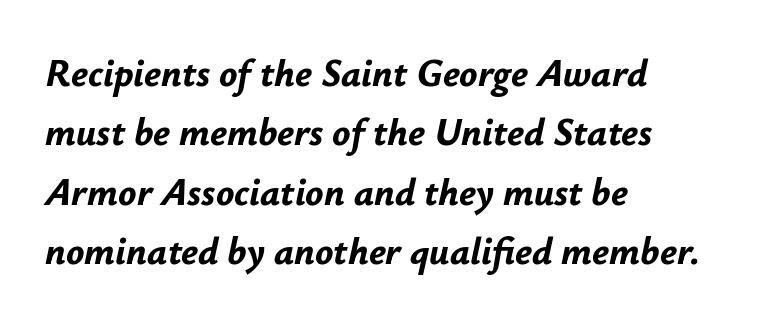
Q: Is the text bold? A: Yes.
Q: Is the text italic (slanted)? A: Yes, it leans right by about 12 degrees.
Q: Is the text underlined? A: No.
Q: How is the paragraph aligned? A: Left-aligned.
Q: Is the spacing between letters normal or unusually wide? A: Normal.
Q: Is the spacing between lines tight, normal or loose? A: Normal.
Q: Width (condensed, normal, or wide)? A: Normal.
Q: Stroke contrast? A: Low.
Q: x-height? A: Small.
Q: Monospaced? A: No.
